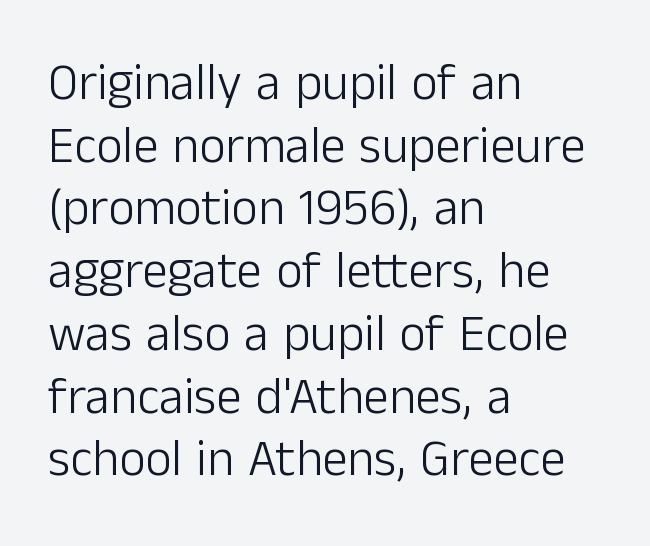
The image shows 51 px light sans-serif type, upright; set left-aligned, line spacing 1.23x, normal letter spacing, not underlined; low stroke contrast and a medium x-height.
